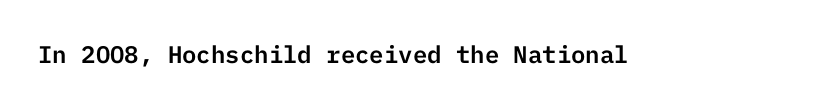
Observe the ordinary spacing: letters are neighbours, not strangers. Underline: absent. Rendered with straight, roman letterforms.
